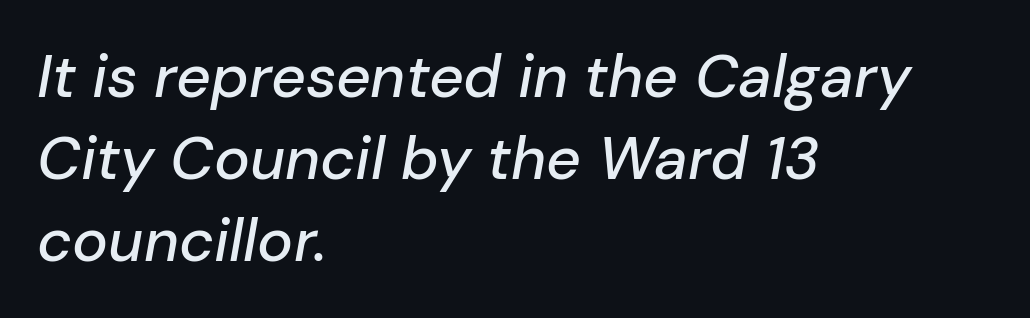
Is the block centered? No — it sits flush against the left margin. The glyphs are unaccompanied by any horizontal stroke below them. The block of text has a typical density, with ordinary space between rows. The letters advance in unequal steps, a hallmark of proportional type. The specimen reads as italic at a glance.
